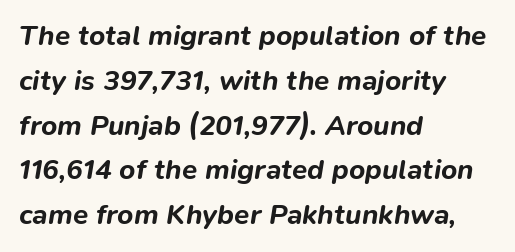
The image shows 28 px bold type, italic (leaning right); set left-aligned, normal line spacing (1.6x), normal letter spacing, not underlined; low stroke contrast and a medium x-height.
